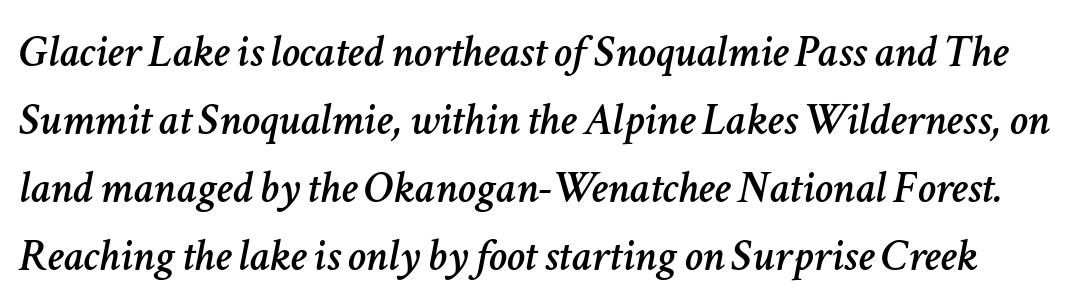
{"italic": "yes", "lean": "right", "slant_degrees": 11, "width": "normal", "stroke_contrast": "low", "x_height": "medium", "monospaced": "no", "underline": "no", "line_spacing": "normal", "line_spacing_ratio": 1.48, "letter_spacing": "normal", "letter_spacing_em": 0.0, "glyph_px": 46}
